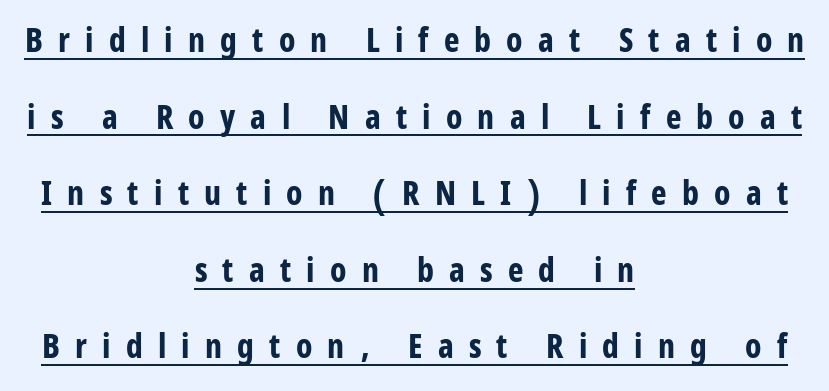
{"serif": "no", "italic": "no", "bold": "yes", "weight": "bold", "width": "condensed", "stroke_contrast": "low", "x_height": "large", "monospaced": "no", "underline": "yes", "align": "center", "line_spacing": "loose", "line_spacing_ratio": 2.32, "letter_spacing": "wide", "letter_spacing_em": 0.46, "glyph_px": 33}
